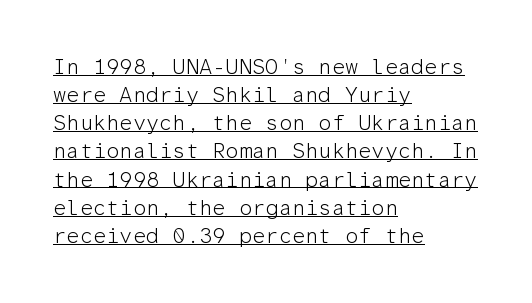
Is this a heavy cut? Hardly; it is regular or lighter. A baseline rule has been typeset under these characters. Every stem runs plumb, perpendicular to the baseline. The lines sit at an ordinary, default distance from one another. These lines are set flush left with a ragged right edge. Short note: letters normally spaced.
